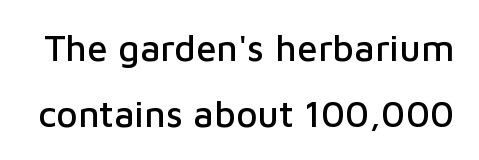
Q: Is the text italic (slanted)? A: No, it is upright.
Q: Is the typeface a serif or a sans-serif typeface? A: Sans-serif.
Q: Is the text underlined? A: No.
Q: Is the spacing between letters normal or unusually wide? A: Normal.
Q: Width (condensed, normal, or wide)? A: Normal.
Q: Stroke contrast? A: Low.
Q: x-height? A: Medium.
Q: Monospaced? A: No.
